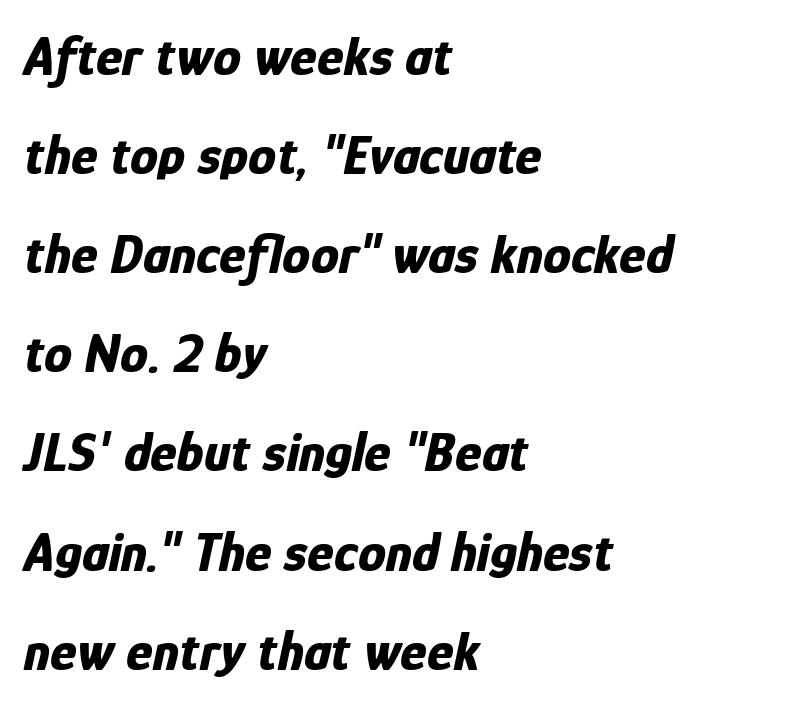
Q: Is the text bold? A: Yes.
Q: Is the text italic (slanted)? A: Yes, it leans right by about 12 degrees.
Q: Is the text underlined? A: No.
Q: How is the paragraph aligned? A: Left-aligned.
Q: Is the spacing between letters normal or unusually wide? A: Normal.
Q: Width (condensed, normal, or wide)? A: Condensed.
Q: Stroke contrast? A: Low.
Q: x-height? A: Medium.
Q: Monospaced? A: No.
